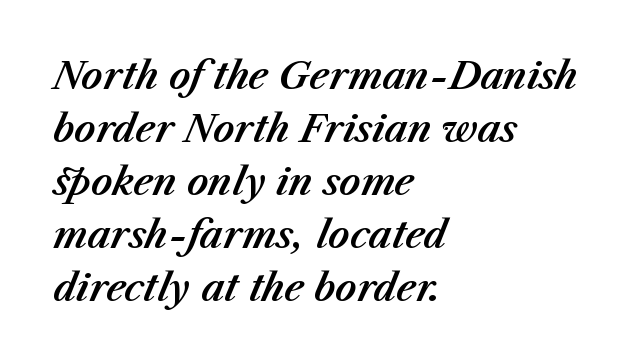
{"italic": "yes", "lean": "right", "slant_degrees": 23, "width": "normal", "stroke_contrast": "medium", "x_height": "medium", "monospaced": "no", "underline": "no", "align": "left", "line_spacing": "normal", "line_spacing_ratio": 1.43, "letter_spacing": "normal", "letter_spacing_em": 0.0, "glyph_px": 37}
